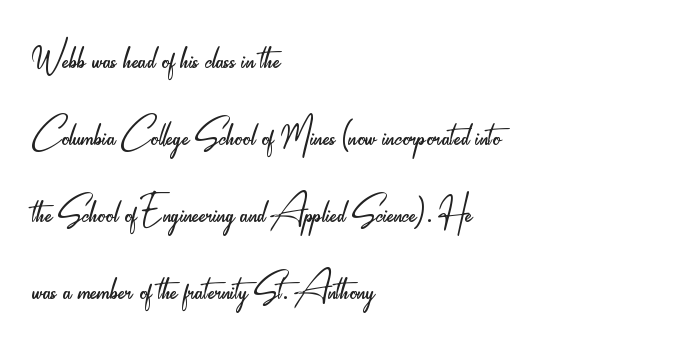
Q: Is the text bold? A: No.
Q: Is the text italic (slanted)? A: Yes.
Q: Is the typeface a serif or a sans-serif typeface? A: Sans-serif.
Q: Is the text underlined? A: No.
Q: How is the paragraph aligned? A: Left-aligned.
Q: Is the spacing between letters normal or unusually wide? A: Normal.
Q: Is the spacing between lines tight, normal or loose? A: Normal.
Q: Width (condensed, normal, or wide)? A: Condensed.
Q: Stroke contrast? A: Low.
Q: x-height? A: Small.
Q: Monospaced? A: No.
